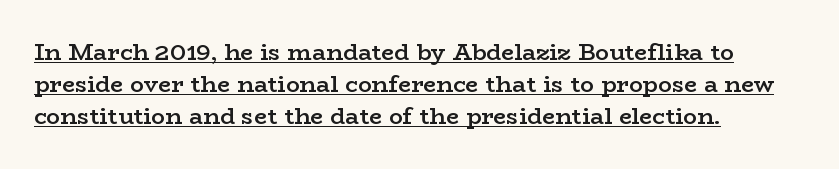
The rows are spaced the way most documents space them. Every word sits above its own underline. Horizontal alignment here is leftward, the default for most running prose. No extra tracking has been applied to these lines.
